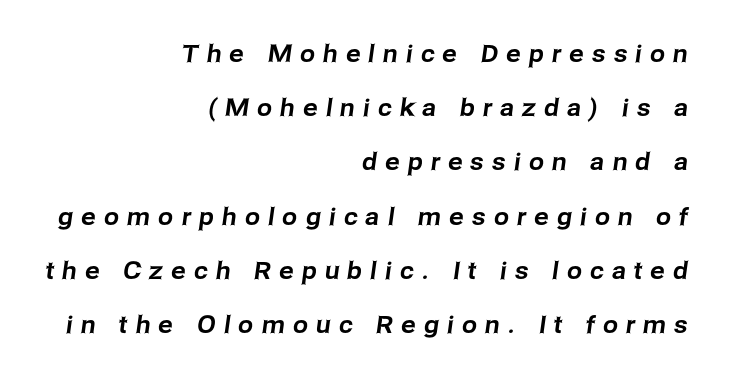
Bare-footed words on every line. The letterforms stand isolated, each surrounded by extra space. Typeset ragged left — the right edge is the straight one. This sample trades compactness for vertical openness between lines.
